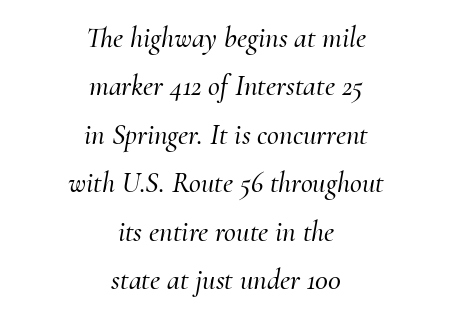
Q: Is the text italic (slanted)? A: Yes, it leans right by about 10 degrees.
Q: Is the typeface a serif or a sans-serif typeface? A: Serif.
Q: Is the text underlined? A: No.
Q: How is the paragraph aligned? A: Centered.
Q: Is the spacing between letters normal or unusually wide? A: Normal.
Q: Is the spacing between lines tight, normal or loose? A: Normal.
Q: Width (condensed, normal, or wide)? A: Normal.
Q: Stroke contrast? A: Medium.
Q: x-height? A: Small.
Q: Monospaced? A: No.
